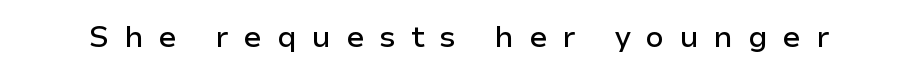
Q: Is the text italic (slanted)? A: No, it is upright.
Q: Is the typeface a serif or a sans-serif typeface? A: Sans-serif.
Q: Is the text underlined? A: No.
Q: Is the spacing between letters normal or unusually wide? A: Unusually wide.
Q: Width (condensed, normal, or wide)? A: Normal.
Q: Stroke contrast? A: Low.
Q: x-height? A: Medium.
Q: Monospaced? A: No.
